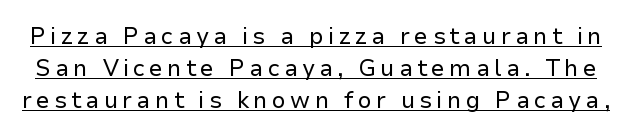
The image shows 23 px text type, upright; set normal line spacing (1.39x), underlined.
